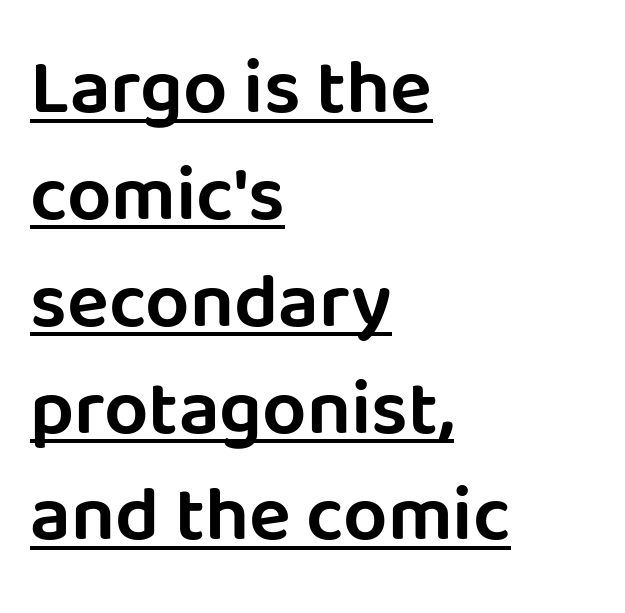
Is there much room between lines? A standard amount, neither cramped nor airy. When letters stand straight like this, we call the style roman or upright. The letters sit at their default tracking, neither squeezed nor spread. Horizontal alignment here is leftward, the default for most running prose.
